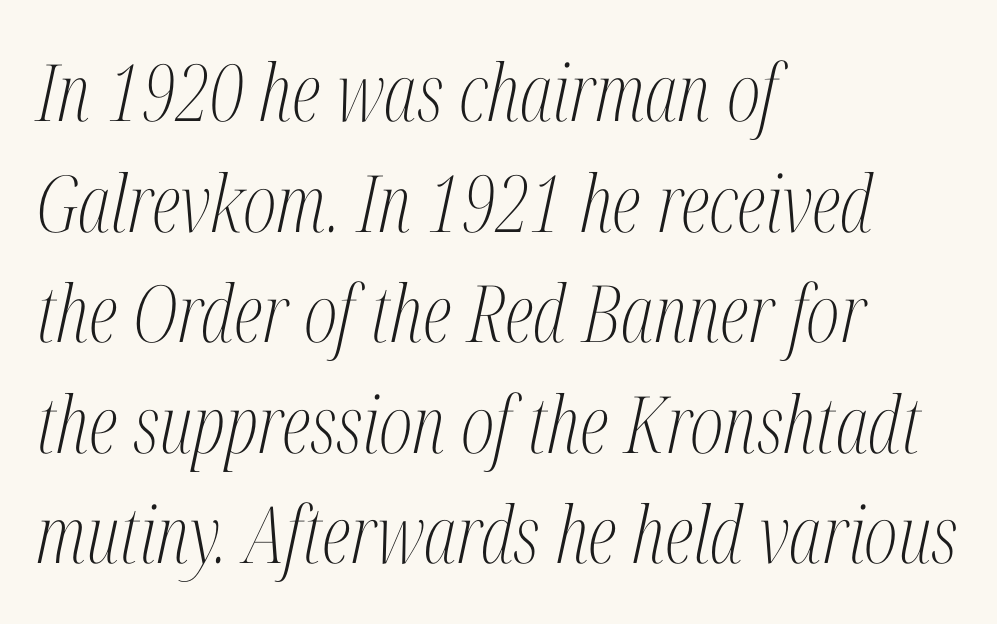
{"serif": "yes", "italic": "yes", "lean": "right", "slant_degrees": 12, "bold": "no", "weight": "light", "width": "condensed", "stroke_contrast": "medium", "x_height": "medium", "monospaced": "no", "underline": "no", "align": "left", "line_spacing": "normal", "line_spacing_ratio": 1.4, "letter_spacing": "normal", "letter_spacing_em": 0.0, "glyph_px": 79}
